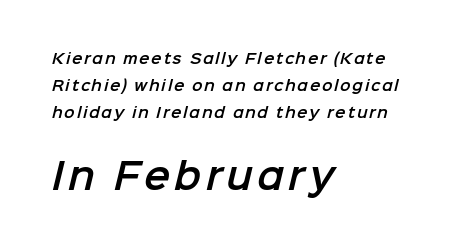
The image shows 35 px sans-serif type; set left-aligned, loose line spacing (1.93x), not underlined; the second (bottom) block is 2.5x larger; low stroke contrast and a medium x-height.
